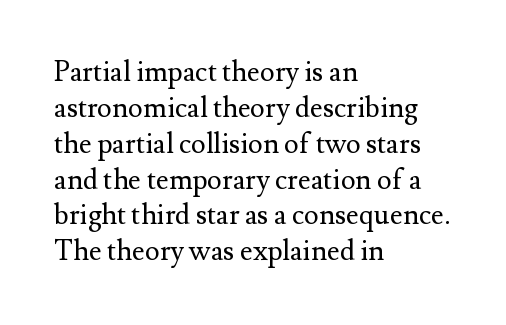
Q: Is the text bold? A: No.
Q: Is the text italic (slanted)? A: No, it is upright.
Q: Is the typeface a serif or a sans-serif typeface? A: Serif.
Q: Is the text underlined? A: No.
Q: How is the paragraph aligned? A: Left-aligned.
Q: Is the spacing between letters normal or unusually wide? A: Normal.
Q: Is the spacing between lines tight, normal or loose? A: Normal.
Q: Width (condensed, normal, or wide)? A: Normal.
Q: Stroke contrast? A: Medium.
Q: x-height? A: Small.
Q: Monospaced? A: No.
